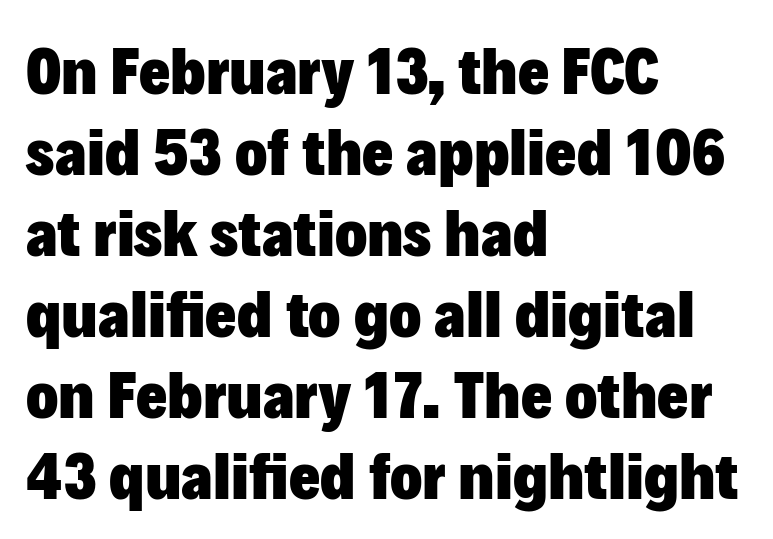
This is heavy type, rendered in bold. Varying glyph widths throughout — classic text-font behaviour. Students, note that the glyphs here touch the page at normal intervals. Does the copy run flush right? No — it runs flush left.
